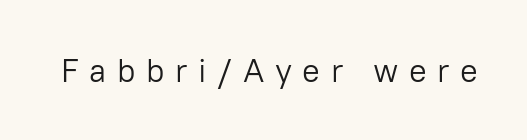
The image shows 33 px light sans-serif type, upright; set unusually wide letter spacing (+0.32 em), not underlined; low stroke contrast and a medium x-height.
